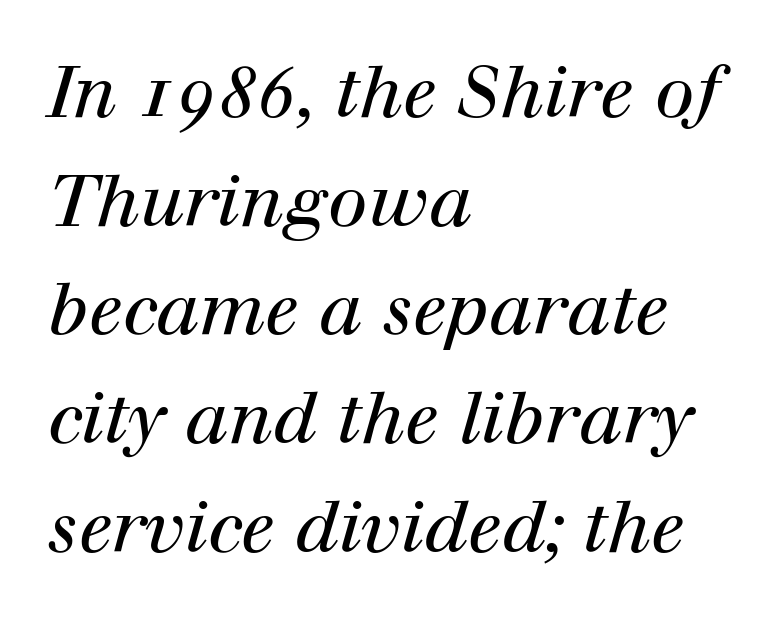
{"serif": "yes", "italic": "yes", "lean": "right", "slant_degrees": 12, "bold": "no", "weight": "regular", "width": "normal", "stroke_contrast": "high", "x_height": "medium", "monospaced": "no", "underline": "no", "align": "left", "line_spacing": "normal", "line_spacing_ratio": 1.51, "letter_spacing": "normal", "letter_spacing_em": 0.0, "glyph_px": 72}
